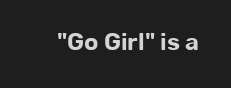
{"italic": "no", "underline": "no", "letter_spacing": "normal", "letter_spacing_em": 0.0, "glyph_px": 24}
